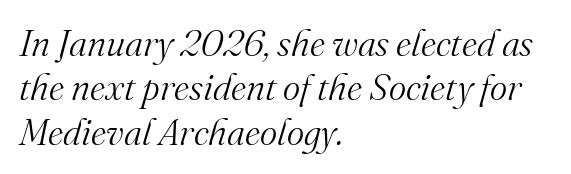
The image shows 37 px light serif type, italic (leaning right); set left-aligned, line spacing 1.2x, normal letter spacing, not underlined; medium stroke contrast and a small x-height.
